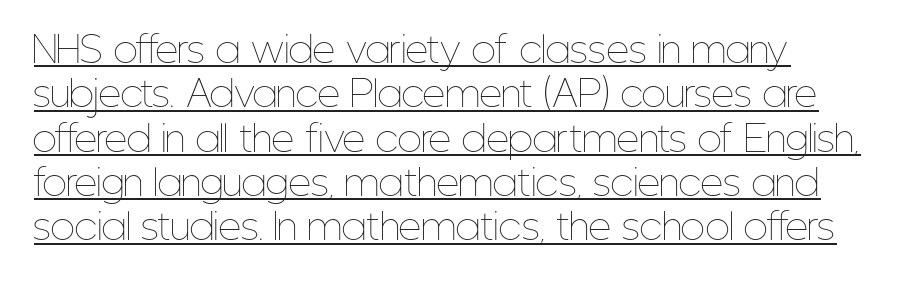
Students, note that the glyphs here touch the page at normal intervals. Ascenders rise straight up at ninety degrees. Varying glyph widths throughout — classic text-font behaviour. The sample's only ornament is a line tracing under the words. The typeface has the unassuming heft of standard copy or less.
